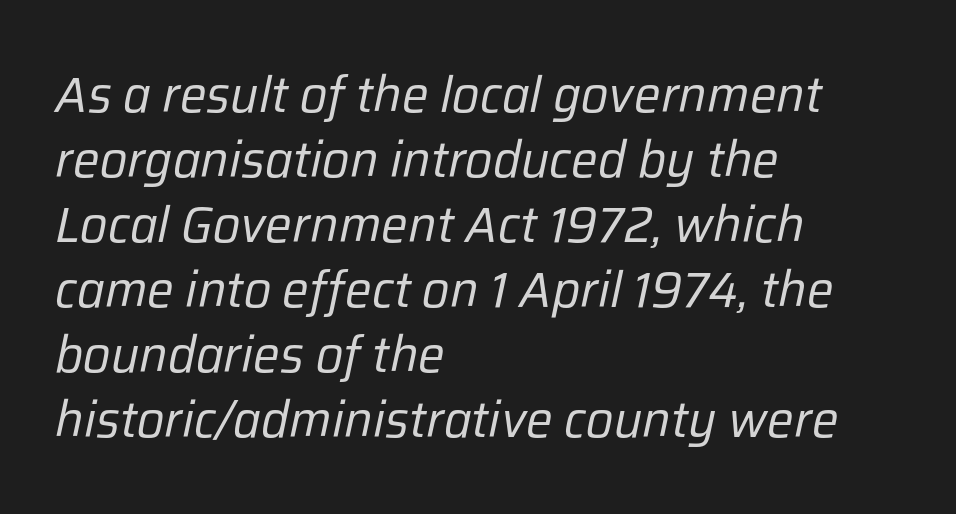
A normal amount of white space separates one row of letters from the next. Only glyphs here, with clear space below each row. You can tell it's italic because the verticals aren't actually vertical. Weight class: somewhere from thin through regular. The horizontal fit of the characters is conventional and even.
